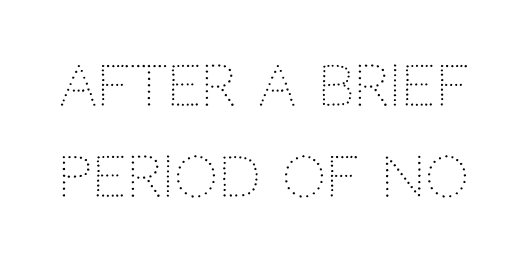
{"serif": "no", "italic": "no", "bold": "no", "weight": "light", "width": "normal", "stroke_contrast": "low", "x_height": "large", "monospaced": "no", "underline": "no", "line_spacing": "normal", "line_spacing_ratio": 1.66, "letter_spacing": "normal", "letter_spacing_em": 0.0, "glyph_px": 55}
